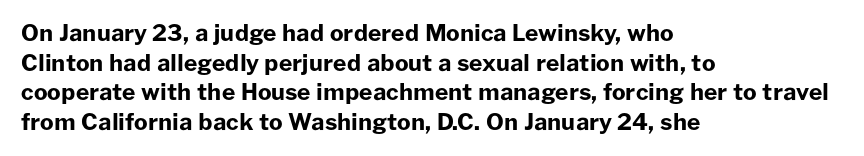
The image shows 23 px bold type, upright; set left-aligned, normal line spacing (1.29x), normal letter spacing, not underlined.
